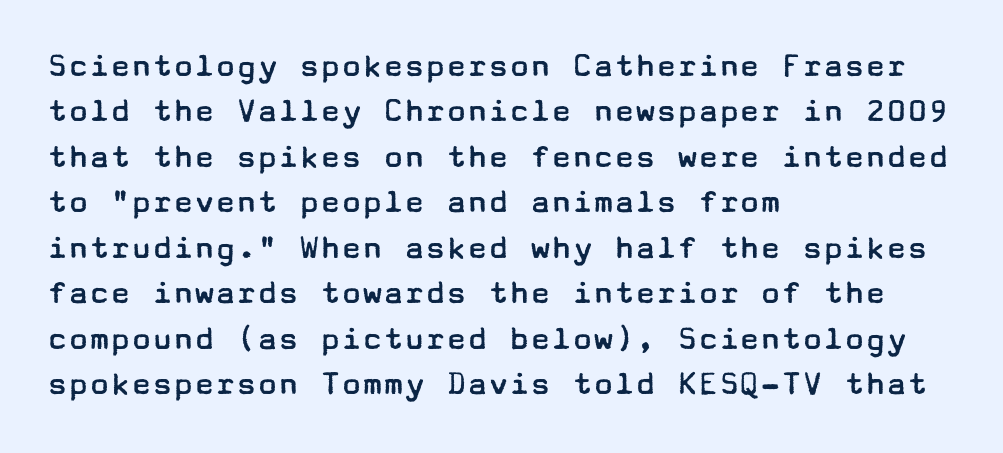
Caption: standard tracking, unaltered. The passage shown is not underscored anywhere. Leading matches the norm, producing a regular column. Short and long lines alike share a common starting point at left. On a weight scale, this lands at 450 or below.
